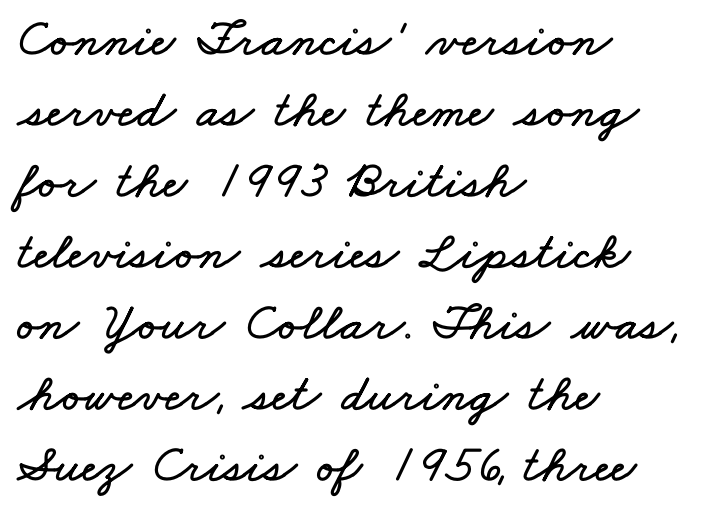
The image shows 53 px wide type; set left-aligned, normal line spacing (1.34x), normal letter spacing, not underlined; low stroke contrast and a small x-height.
